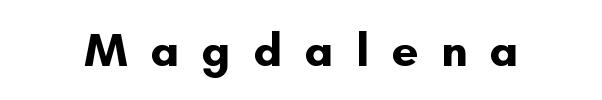
Does the type have serifs? No, each stem ends abruptly. Every stem runs plumb, perpendicular to the baseline. The letterforms stand isolated, each surrounded by extra space. Do the characters align in a grid? No, the font is proportional.
